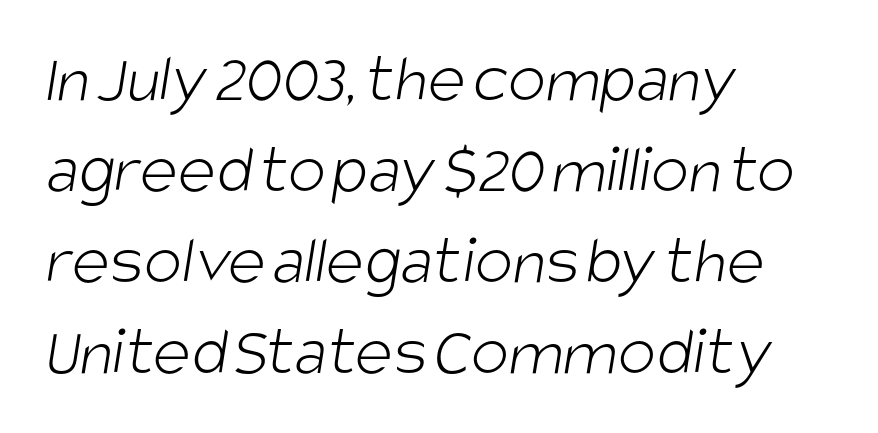
{"serif": "no", "bold": "no", "weight": "light", "width": "condensed", "stroke_contrast": "low", "x_height": "large", "monospaced": "no", "underline": "no", "align": "left", "line_spacing": "normal", "line_spacing_ratio": 1.28, "letter_spacing": "normal", "letter_spacing_em": 0.0, "glyph_px": 71}
